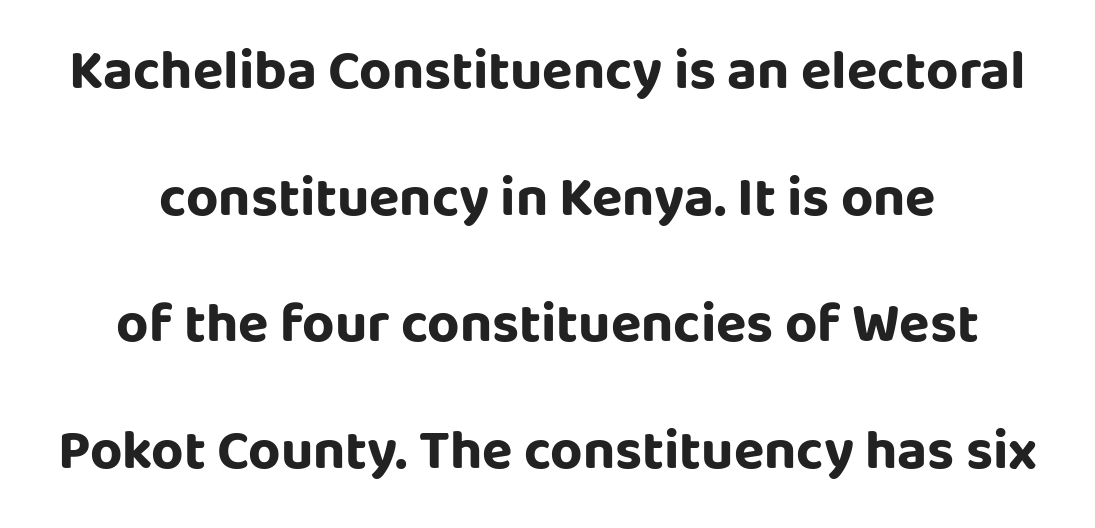
The image shows 56 px bold sans-serif type, upright; set centered, loose line spacing (2.26x), normal letter spacing, not underlined; low stroke contrast and a large x-height.
